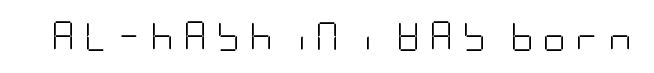
The specimen reads as upright at a glance. Tracking value appears strongly positive — letters spread wide. Stems here are at most as thick as an everyday book face. The zone under the glyphs is completely vacant. To sum up the face: it is a sans, with no serifs.
